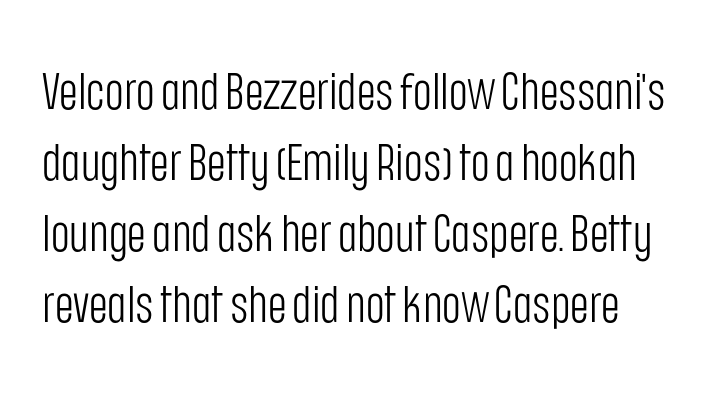
{"serif": "no", "italic": "no", "bold": "no", "weight": "light", "width": "condensed", "stroke_contrast": "low", "x_height": "large", "monospaced": "no", "underline": "no", "line_spacing": "normal", "line_spacing_ratio": 1.39, "letter_spacing": "normal", "letter_spacing_em": 0.0, "glyph_px": 51}
